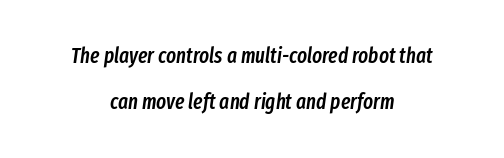
{"italic": "yes", "lean": "right", "slant_degrees": 8, "bold": "semi", "underline": "no", "align": "center", "line_spacing": "loose", "line_spacing_ratio": 2.19, "letter_spacing": "normal", "letter_spacing_em": 0.0, "glyph_px": 21}
